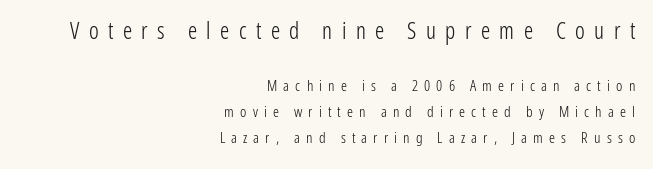
{"italic": "no", "bold": "no", "underline": "no", "align": "right", "line_spacing_ratio": 1.75, "letter_spacing": "wide", "letter_spacing_em": 0.41, "larger_block": "first", "size_ratio": 1.53, "glyph_px": 23}
